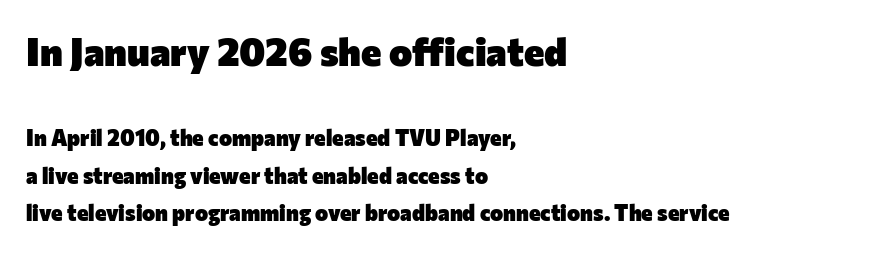
{"serif": "no", "italic": "no", "bold": "yes", "weight": "heavy", "width": "normal", "stroke_contrast": "low", "x_height": "medium", "monospaced": "no", "underline": "no", "align": "left", "line_spacing": "normal", "line_spacing_ratio": 1.7, "letter_spacing": "normal", "letter_spacing_em": 0.0, "larger_block": "first", "size_ratio": 1.77, "glyph_px": 39}
